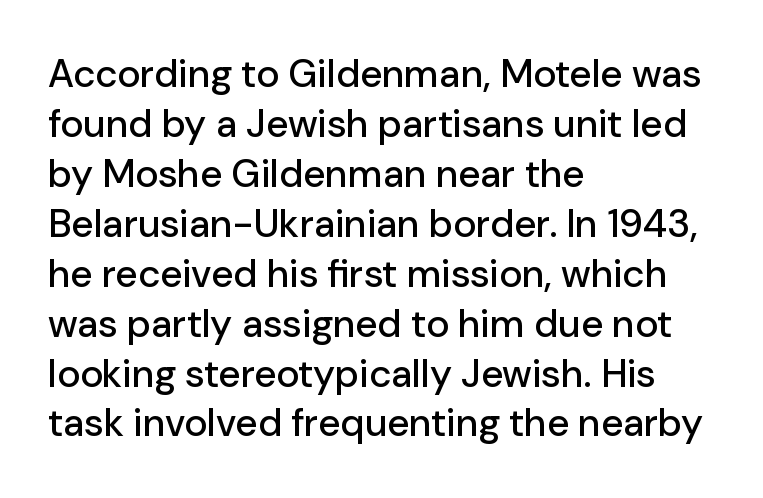
I'd call this a sans setting — the letters go barefoot. Students, note that the glyphs here touch the page at normal intervals. The block of text has a typical density, with ordinary space between rows. Do the letters lean? They stand straight. A student would call this left alignment; a typographer would say flush left, rag right.
